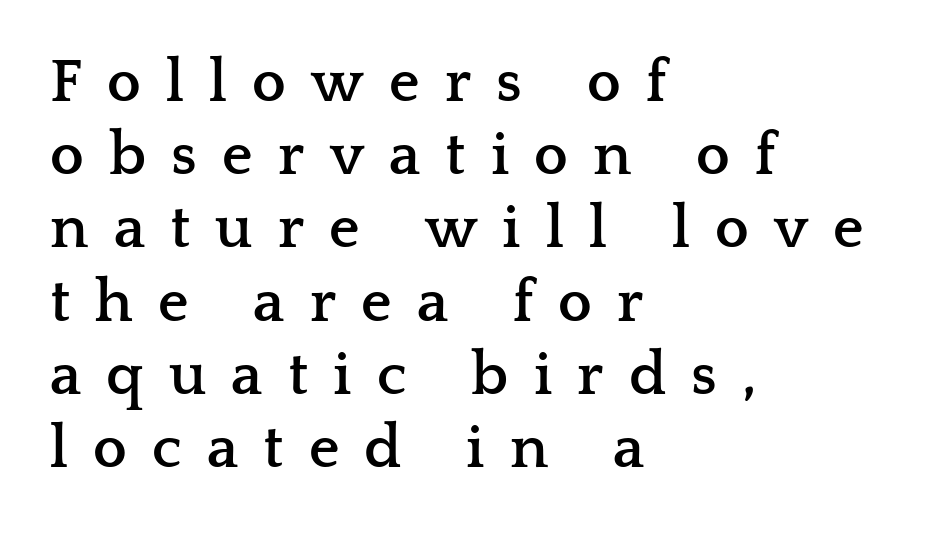
{"serif": "yes", "italic": "no", "bold": "yes", "weight": "semibold", "width": "wide", "stroke_contrast": "low", "x_height": "medium", "monospaced": "no", "underline": "no", "align": "left", "line_spacing_ratio": 1.22, "letter_spacing": "wide", "letter_spacing_em": 0.42, "glyph_px": 60}
